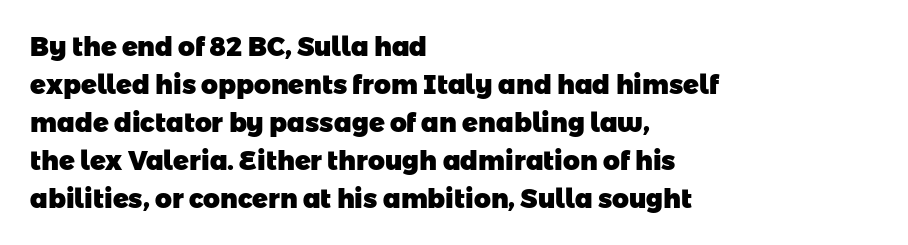
Q: Is the text bold? A: Yes.
Q: Is the text underlined? A: No.
Q: How is the paragraph aligned? A: Left-aligned.
Q: Is the spacing between letters normal or unusually wide? A: Normal.
Q: Is the spacing between lines tight, normal or loose? A: Normal.
